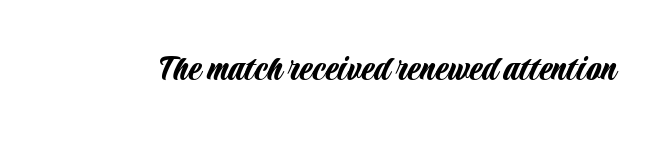
The image shows 38 px condensed sans-serif type; set normal letter spacing, not underlined; low stroke contrast and a large x-height.
